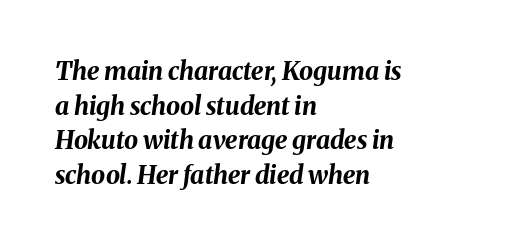
{"italic": "yes", "lean": "right", "slant_degrees": 8, "bold": "yes", "underline": "no", "align": "left", "line_spacing": "normal", "line_spacing_ratio": 1.39, "letter_spacing": "normal", "letter_spacing_em": 0.0, "glyph_px": 25}
